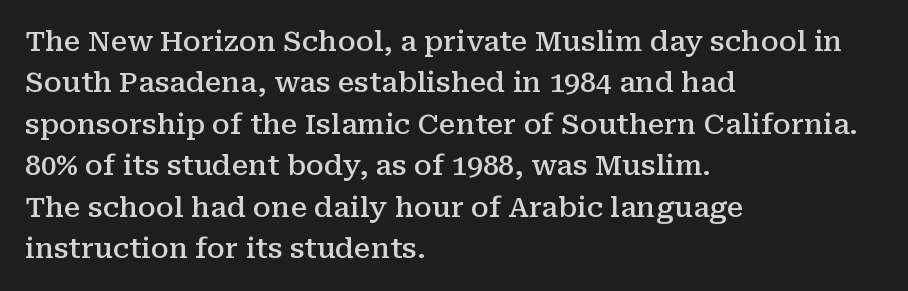
{"serif": "yes", "italic": "no", "bold": "semi", "weight": "semibold", "width": "normal", "stroke_contrast": "medium", "x_height": "medium", "monospaced": "no", "underline": "no", "align": "left", "line_spacing": "normal", "line_spacing_ratio": 1.48, "letter_spacing": "normal", "letter_spacing_em": 0.0, "glyph_px": 28}
